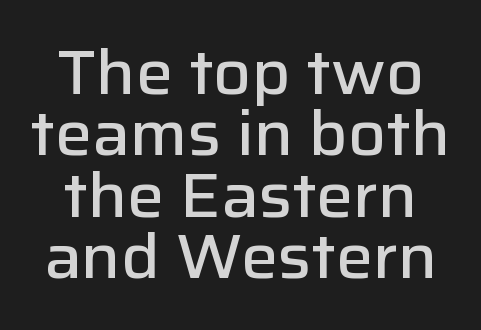
Q: Is the text bold? A: Semi-bold.
Q: Is the text italic (slanted)? A: No, it is upright.
Q: Is the typeface a serif or a sans-serif typeface? A: Sans-serif.
Q: Is the text underlined? A: No.
Q: How is the paragraph aligned? A: Centered.
Q: Is the spacing between letters normal or unusually wide? A: Normal.
Q: Is the spacing between lines tight, normal or loose? A: Tight.
Q: Width (condensed, normal, or wide)? A: Normal.
Q: Stroke contrast? A: Low.
Q: x-height? A: Medium.
Q: Monospaced? A: No.
